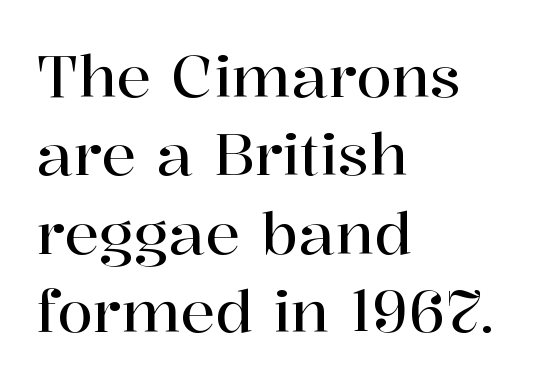
The image shows 58 px serif type, upright; set left-aligned, normal line spacing (1.35x), normal letter spacing, not underlined; high stroke contrast and a medium x-height.
